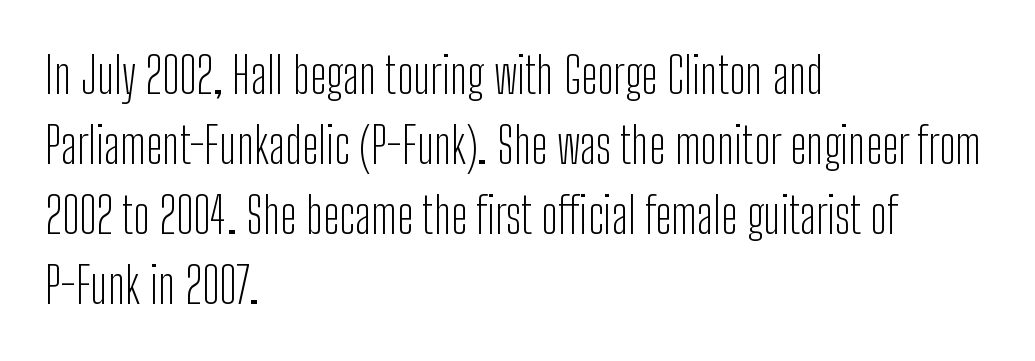
Q: Is the text bold? A: No.
Q: Is the text italic (slanted)? A: No, it is upright.
Q: Is the typeface a serif or a sans-serif typeface? A: Sans-serif.
Q: Is the text underlined? A: No.
Q: How is the paragraph aligned? A: Left-aligned.
Q: Is the spacing between letters normal or unusually wide? A: Normal.
Q: Is the spacing between lines tight, normal or loose? A: Normal.
Q: Width (condensed, normal, or wide)? A: Condensed.
Q: Stroke contrast? A: Low.
Q: x-height? A: Medium.
Q: Monospaced? A: No.
